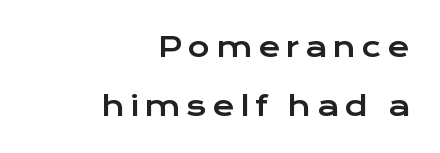
{"italic": "no", "underline": "no", "align": "right", "line_spacing": "loose", "line_spacing_ratio": 2.18, "letter_spacing": "wide", "letter_spacing_em": 0.21, "glyph_px": 27}
